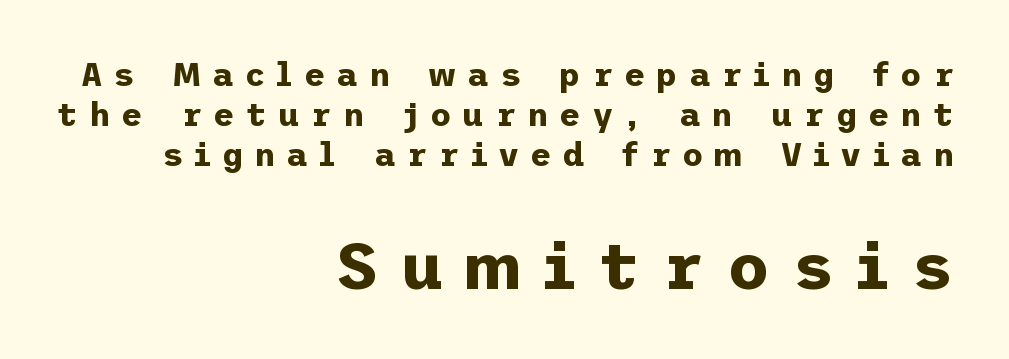
{"serif": "no", "italic": "no", "bold": "yes", "weight": "bold", "width": "normal", "stroke_contrast": "low", "x_height": "medium", "underline": "no", "align": "right", "line_spacing_ratio": 1.21, "letter_spacing": "wide", "letter_spacing_em": 0.33, "larger_block": "second", "size_ratio": 2.0, "glyph_px": 66}
